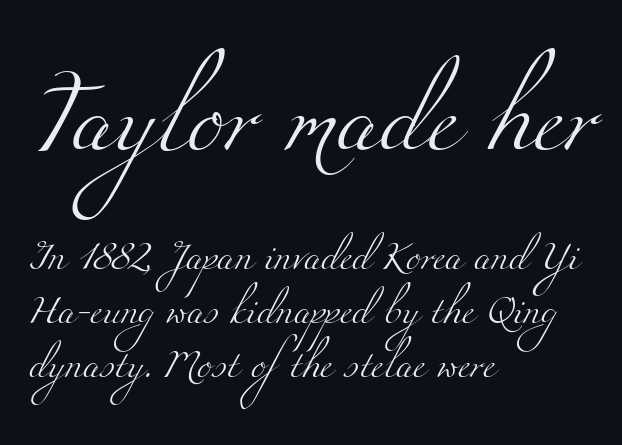
The image shows 70 px light, wide type; set left-aligned, loose line spacing (1.93x), normal letter spacing, not underlined; the first (top) block is 2.5x larger; medium stroke contrast and a small x-height.
